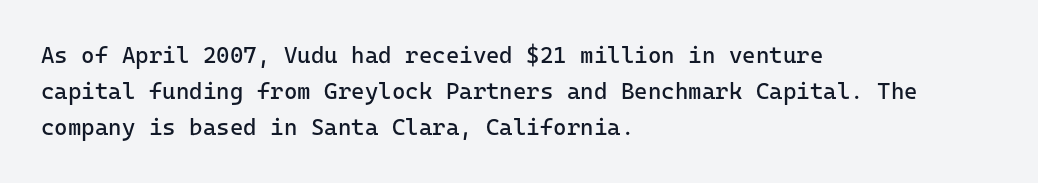
The image shows 23 px text type, upright; set left-aligned, normal line spacing (1.57x), normal letter spacing, not underlined.
